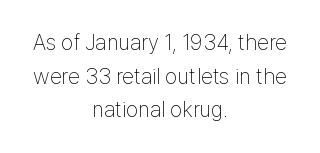
The image shows 22 px text type, upright; set centered, normal line spacing (1.53x), normal letter spacing, not underlined.
